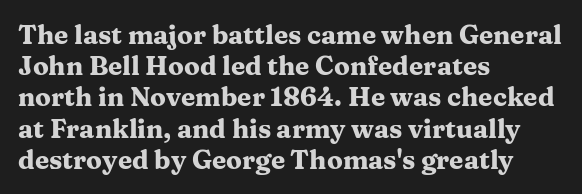
A typesetter would mark this as roman, not italic. The face used here is rendered with its standard letterfit. As a designer I'd log this as weight 700, bold. Underlining? Definitely not there. The text block is weighted toward the left margin, trailing off unevenly rightward.
